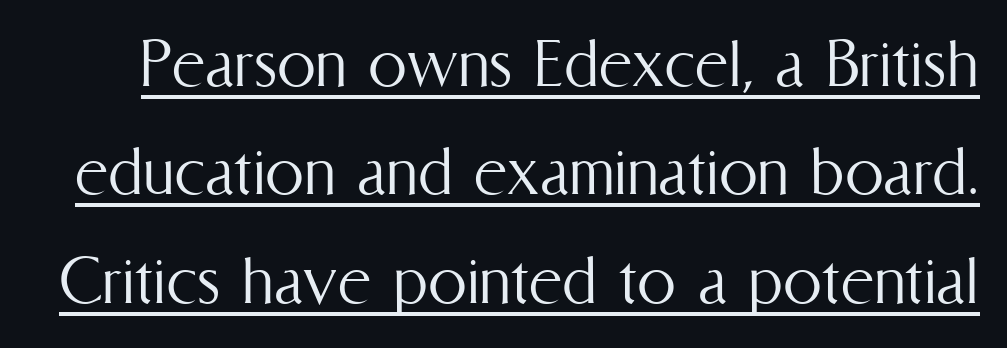
Q: Is the text bold? A: No.
Q: Is the text italic (slanted)? A: No, it is upright.
Q: Is the text underlined? A: Yes.
Q: Is the spacing between letters normal or unusually wide? A: Normal.
Q: Is the spacing between lines tight, normal or loose? A: Normal.
Q: Width (condensed, normal, or wide)? A: Condensed.
Q: Stroke contrast? A: Medium.
Q: x-height? A: Medium.
Q: Monospaced? A: No.
